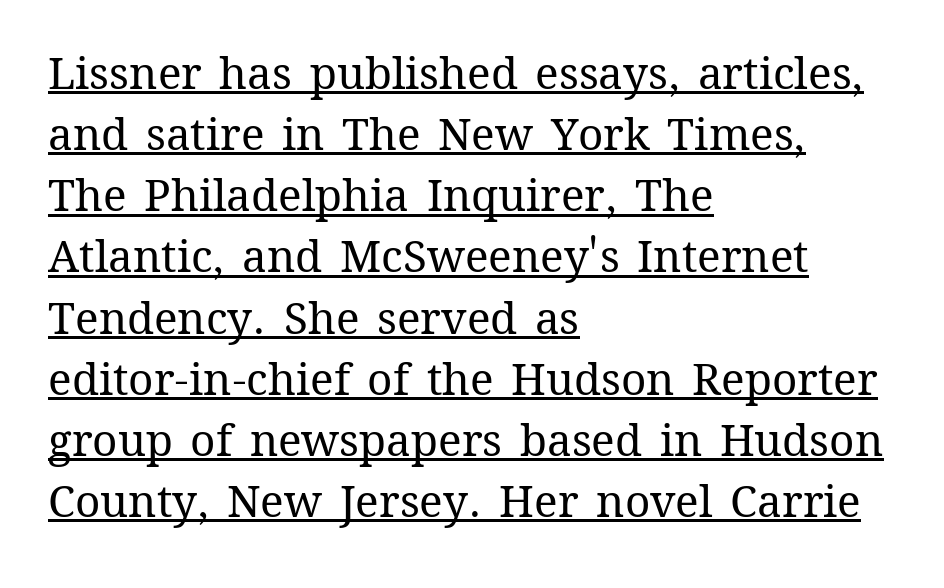
Q: Is the text bold? A: No.
Q: Is the text italic (slanted)? A: No, it is upright.
Q: Is the text underlined? A: Yes.
Q: How is the paragraph aligned? A: Left-aligned.
Q: Is the spacing between letters normal or unusually wide? A: Normal.
Q: Is the spacing between lines tight, normal or loose? A: Normal.
Q: Width (condensed, normal, or wide)? A: Normal.
Q: Stroke contrast? A: Medium.
Q: x-height? A: Medium.
Q: Monospaced? A: No.
